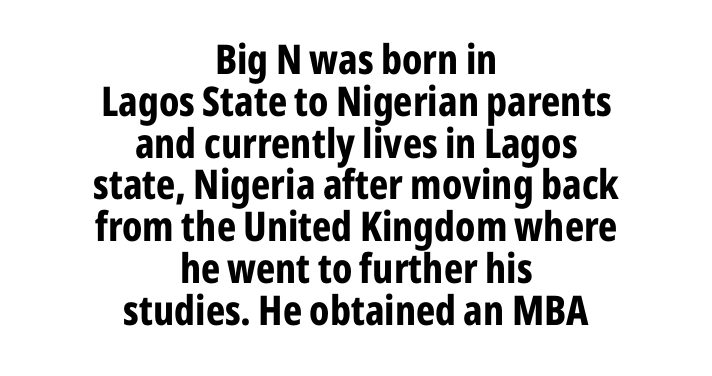
The image shows 41 px bold, condensed sans-serif type, upright; set centered, tight line spacing (1.02x), normal letter spacing, not underlined; low stroke contrast and a medium x-height.
